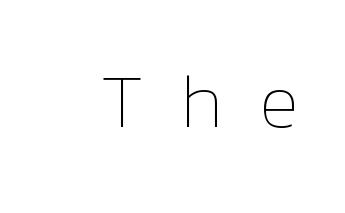
Q: Is the text bold? A: No.
Q: Is the text italic (slanted)? A: No, it is upright.
Q: Is the text underlined? A: No.
Q: Is the spacing between letters normal or unusually wide? A: Unusually wide.
Q: Width (condensed, normal, or wide)? A: Normal.
Q: Stroke contrast? A: Low.
Q: x-height? A: Medium.
Q: Monospaced? A: No.
